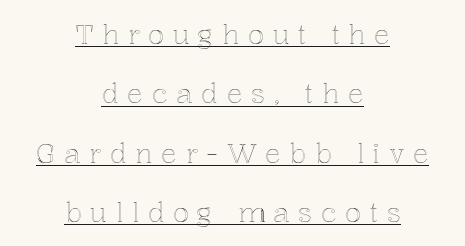
Q: Is the text italic (slanted)? A: No, it is upright.
Q: Is the text underlined? A: Yes.
Q: How is the paragraph aligned? A: Centered.
Q: Is the spacing between letters normal or unusually wide? A: Unusually wide.
Q: Is the spacing between lines tight, normal or loose? A: Loose.
